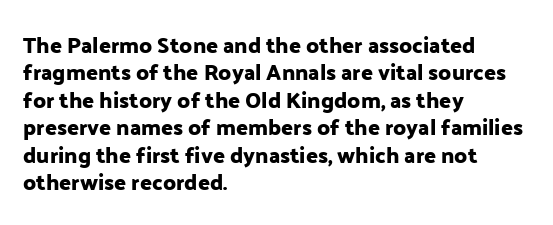
{"italic": "no", "underline": "no", "align": "left", "line_spacing": "normal", "line_spacing_ratio": 1.25, "letter_spacing": "normal", "letter_spacing_em": 0.0, "glyph_px": 22}
